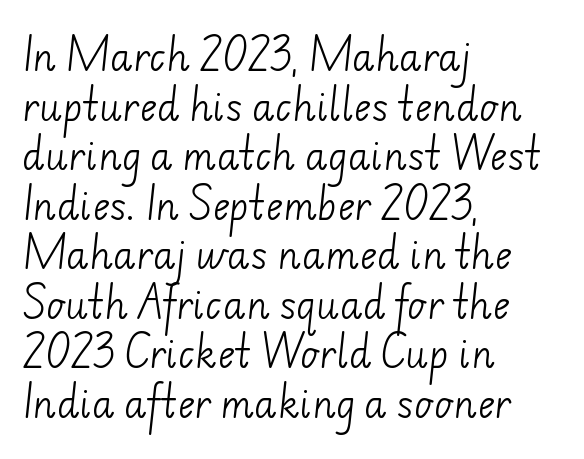
The image shows 37 px light sans-serif type; set left-aligned, normal line spacing (1.34x), normal letter spacing, not underlined; low stroke contrast and a small x-height.
